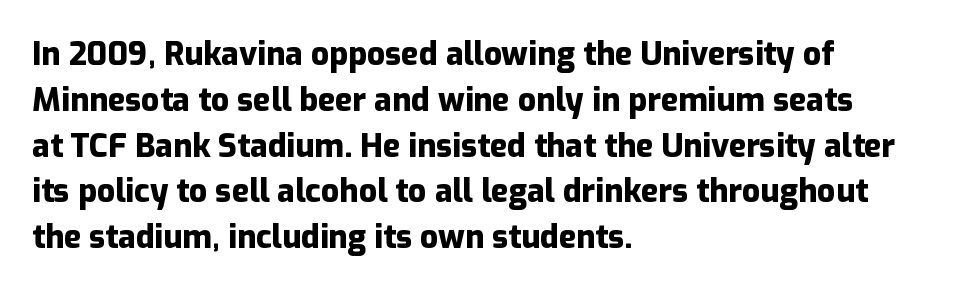
Q: Is the text bold? A: Yes.
Q: Is the text italic (slanted)? A: No, it is upright.
Q: Is the typeface a serif or a sans-serif typeface? A: Sans-serif.
Q: Is the text underlined? A: No.
Q: How is the paragraph aligned? A: Left-aligned.
Q: Is the spacing between letters normal or unusually wide? A: Normal.
Q: Is the spacing between lines tight, normal or loose? A: Normal.
Q: Width (condensed, normal, or wide)? A: Normal.
Q: Stroke contrast? A: Low.
Q: x-height? A: Medium.
Q: Monospaced? A: No.
